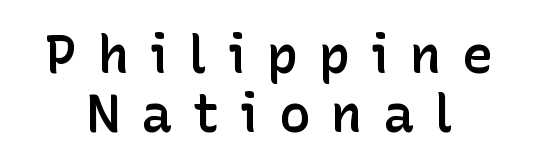
Note the varied advance widths — an 'i' is clearly narrower than an 'm'. Words float on clear page, feet unadorned. Closely set lines give the paragraph a compact silhouette. Look at the bottom of the vertical strokes: they stop flat, with no serifs. The rendering uses a semibold face; strokes are thickened but not to full bold. Does extra space separate the letters? Yes, quite a lot of it.
